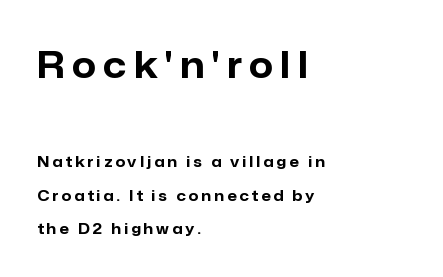
The string is rendered with underlining switched off. Which of the two is more prominent by size? The first, at the top. Typographically, this falls in the sans-serif category. One-word summary of the alignment: left.
